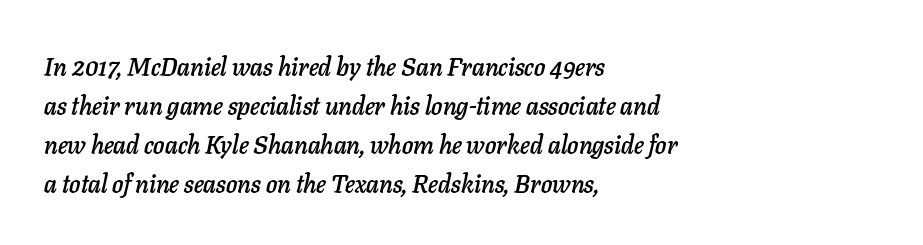
The image shows 25 px text type, italic (leaning right); set left-aligned, normal line spacing (1.56x), normal letter spacing, not underlined.
